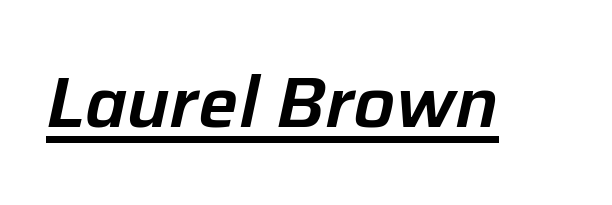
You could call the tracking neutral — neither tight nor loose. Italic: yes, the glyphs are oblique. The rendering uses natural spacing where letterforms have individual widths. Does a line run under the words? Yes, clearly.
